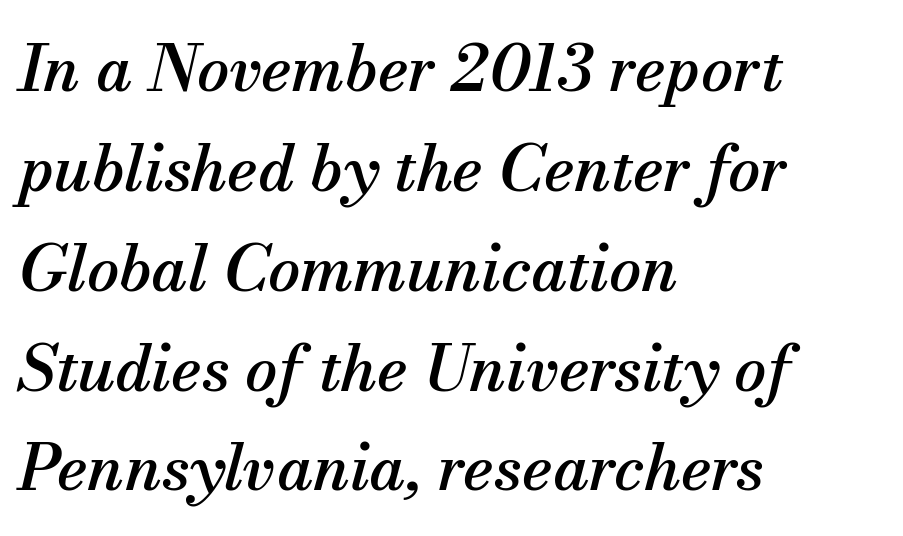
The letters advance in unequal steps, a hallmark of proportional type. Notice how descenders clear the ascenders below comfortably — that's standard leading. Just letters on the line, the space beneath them empty. The letters sit at their default tracking, neither squeezed nor spread. The letters carry serifs — small finishing strokes at the ends of their stems.
